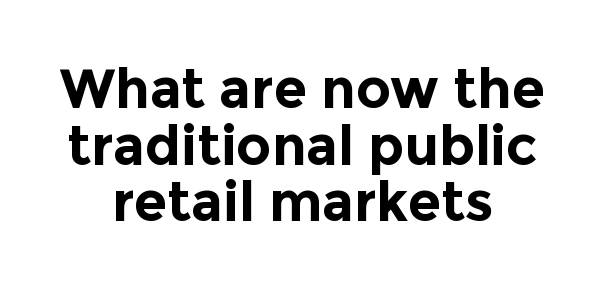
Q: Is the text bold? A: Yes.
Q: Is the text italic (slanted)? A: No, it is upright.
Q: Is the typeface a serif or a sans-serif typeface? A: Sans-serif.
Q: Is the text underlined? A: No.
Q: How is the paragraph aligned? A: Centered.
Q: Is the spacing between letters normal or unusually wide? A: Normal.
Q: Is the spacing between lines tight, normal or loose? A: Tight.
Q: Width (condensed, normal, or wide)? A: Normal.
Q: x-height? A: Medium.
Q: Monospaced? A: No.
